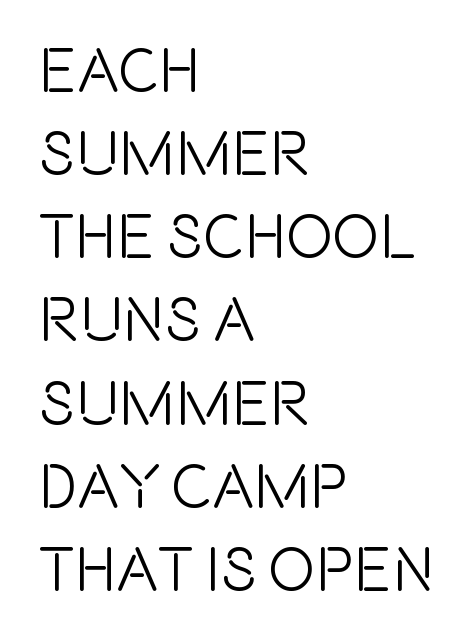
{"serif": "no", "italic": "no", "width": "condensed", "x_height": "large", "monospaced": "no", "underline": "no", "align": "left", "line_spacing": "normal", "line_spacing_ratio": 1.32, "letter_spacing": "normal", "letter_spacing_em": 0.0, "glyph_px": 63}
